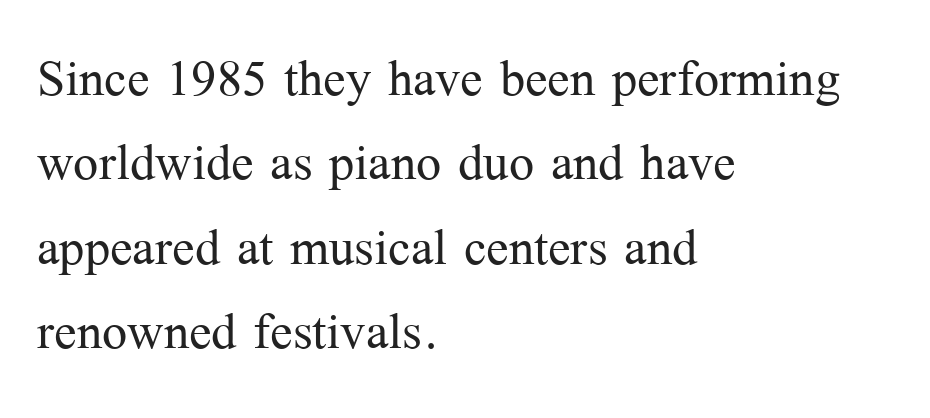
A typesetter would call this leading conventional body-copy spacing. You can tell it's not italic because the verticals are truly vertical. Every row of glyphs begins at an identical x-position on the left. The rendering keeps characters at their native spacing. The rendering uses natural spacing where letterforms have individual widths. The passage shown is not underscored anywhere.
